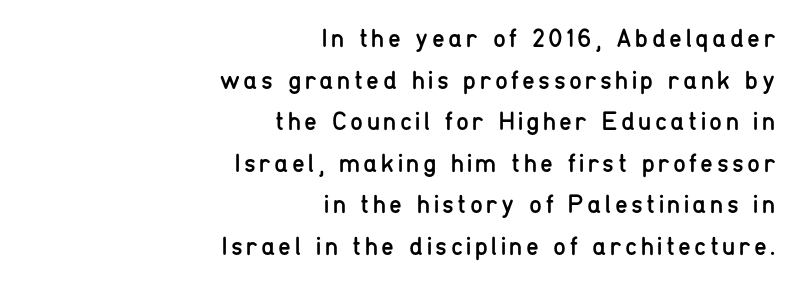
Q: Is the text bold? A: No.
Q: Is the text italic (slanted)? A: No, it is upright.
Q: Is the text underlined? A: No.
Q: How is the paragraph aligned? A: Right-aligned.
Q: Is the spacing between lines tight, normal or loose? A: Normal.
